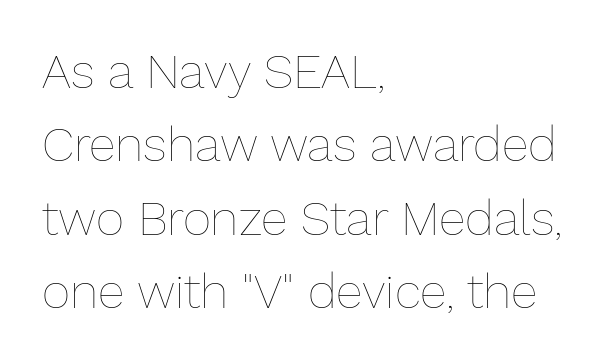
The image shows 49 px thin type, upright; set left-aligned, normal line spacing (1.5x), normal letter spacing, not underlined; low stroke contrast and a medium x-height.
